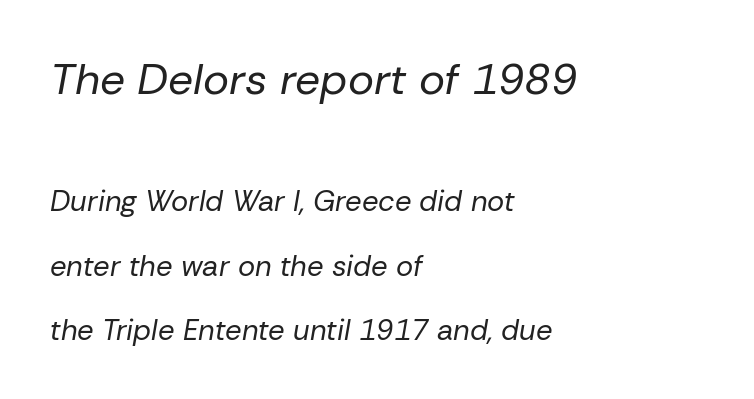
The image shows 44 px regular-weight type, italic (leaning right); set left-aligned, loose line spacing (2.21x), normal letter spacing, not underlined; the first (top) block is 1.52x larger; low stroke contrast and a medium x-height.
